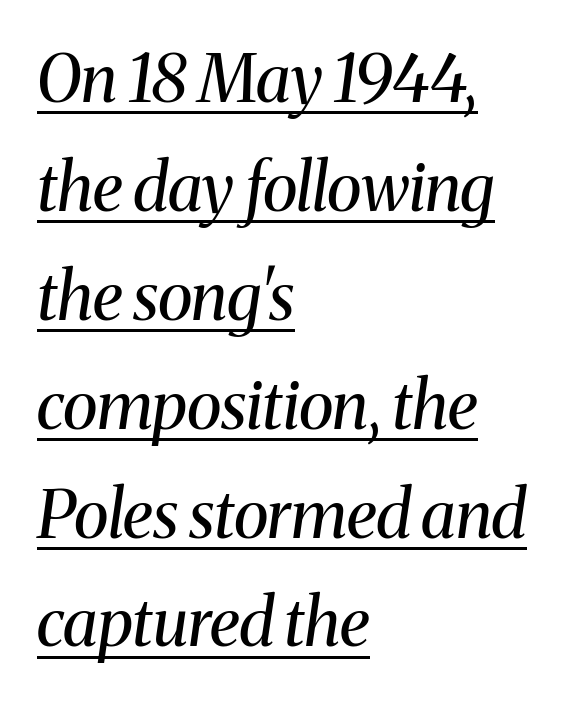
{"serif": "yes", "italic": "yes", "lean": "right", "slant_degrees": 8, "bold": "no", "weight": "regular", "width": "normal", "stroke_contrast": "medium", "x_height": "medium", "monospaced": "no", "underline": "yes", "align": "left", "line_spacing": "normal", "line_spacing_ratio": 1.65, "letter_spacing": "normal", "letter_spacing_em": 0.0, "glyph_px": 66}
